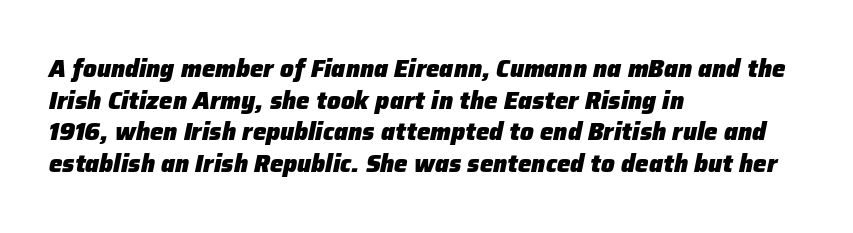
Q: Is the text bold? A: Yes.
Q: Is the text italic (slanted)? A: Yes, it leans right by about 12 degrees.
Q: Is the text underlined? A: No.
Q: How is the paragraph aligned? A: Left-aligned.
Q: Is the spacing between letters normal or unusually wide? A: Normal.
Q: Is the spacing between lines tight, normal or loose? A: Normal.
